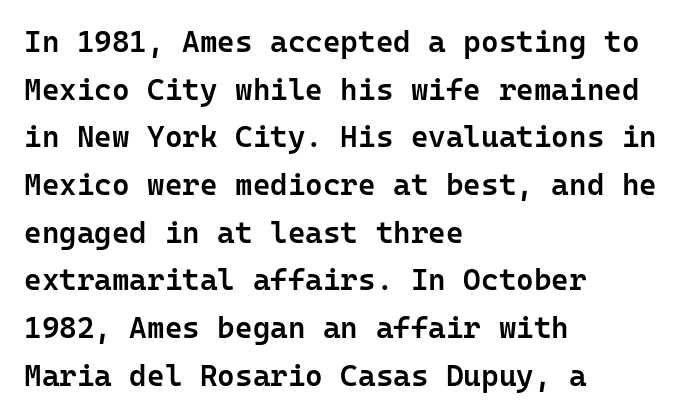
{"serif": "no", "italic": "no", "bold": "semi", "weight": "semibold", "width": "normal", "stroke_contrast": "low", "x_height": "medium", "monospaced": "yes", "underline": "no", "align": "left", "line_spacing": "normal", "line_spacing_ratio": 1.59, "letter_spacing": "normal", "letter_spacing_em": 0.0, "glyph_px": 30}
